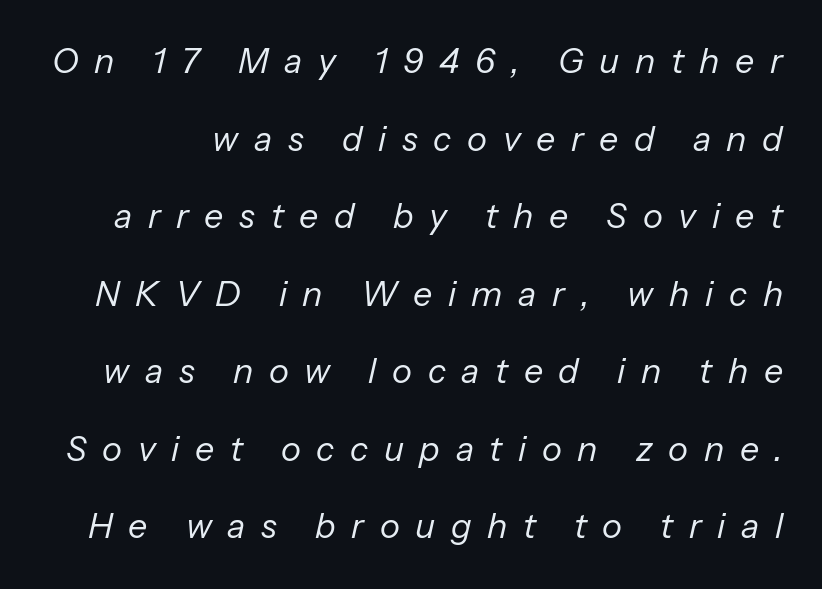
Vertical spacing — loose. The letterforms sit at book weight or below. Observe the wide spacing: letters keep a clear distance from each other. These lines are rendered in a variable-pitch font. The strip under each line holds only bare page.
